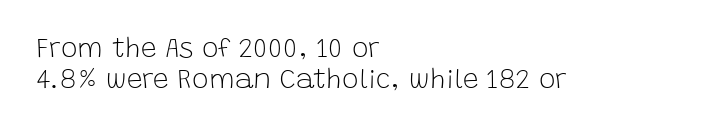
The image shows 28 px light sans-serif type, upright; set left-aligned, tight line spacing (1.1x), normal letter spacing, not underlined; low stroke contrast and a large x-height.
